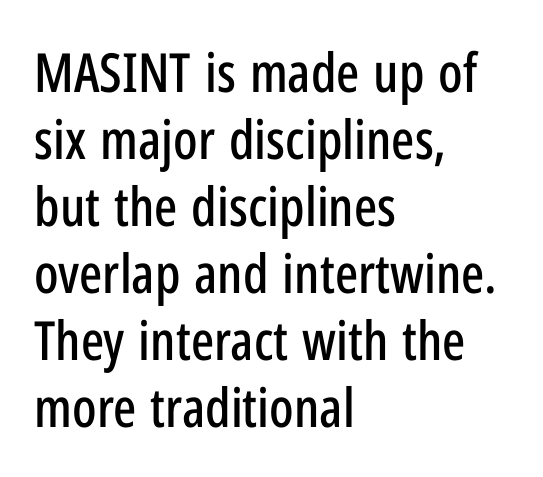
The image shows 54 px condensed sans-serif type, upright; set left-aligned, line spacing 1.24x, normal letter spacing, not underlined; low stroke contrast and a medium x-height.
